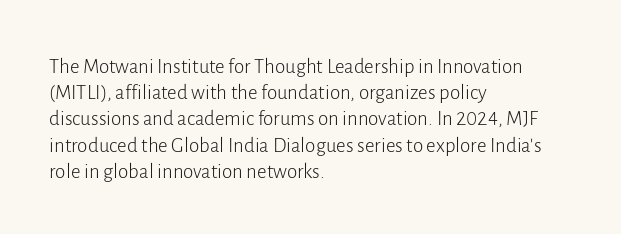
Does extra space separate the letters? No, they use regular spacing. Layout note: lines flush left. The area under the type is left untouched. This reads as an unemphasized weight, regular at the heaviest. This is roman type, the default non-slanted kind. Vertical spacing — default.
